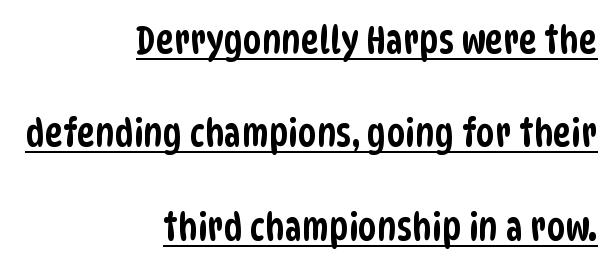
Decoration check: the copy is underlined. Note the varied advance widths — an 'i' is clearly narrower than an 'm'. Letterform terminals end flat and unadorned throughout the passage. Whoever set this chose breathing room over compactness in the vertical rhythm.
